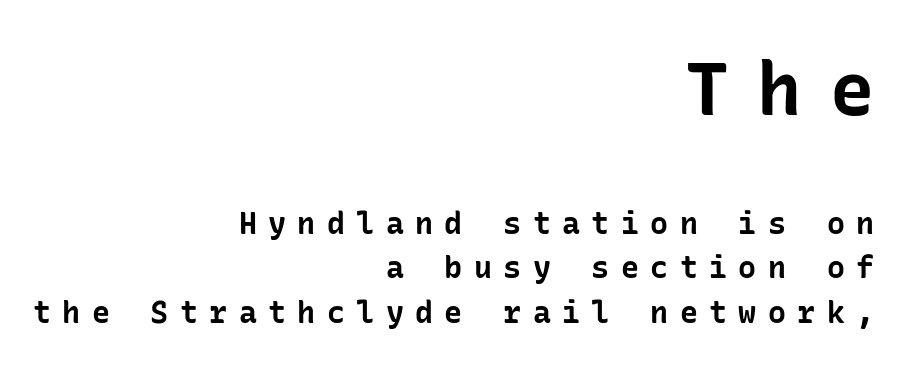
{"serif": "no", "italic": "no", "bold": "yes", "weight": "bold", "width": "normal", "stroke_contrast": "low", "x_height": "medium", "underline": "no", "align": "right", "line_spacing": "normal", "line_spacing_ratio": 1.48, "letter_spacing": "wide", "letter_spacing_em": 0.38, "larger_block": "first", "size_ratio": 2.47, "glyph_px": 74}
